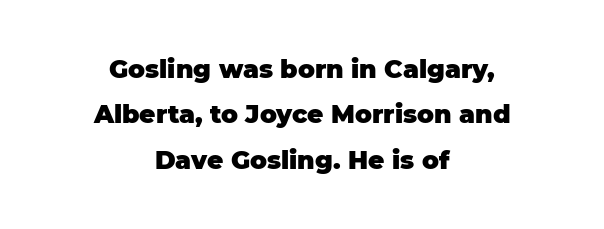
The image shows 25 px bold type, upright; set centered, line spacing 1.82x, normal letter spacing, not underlined.
